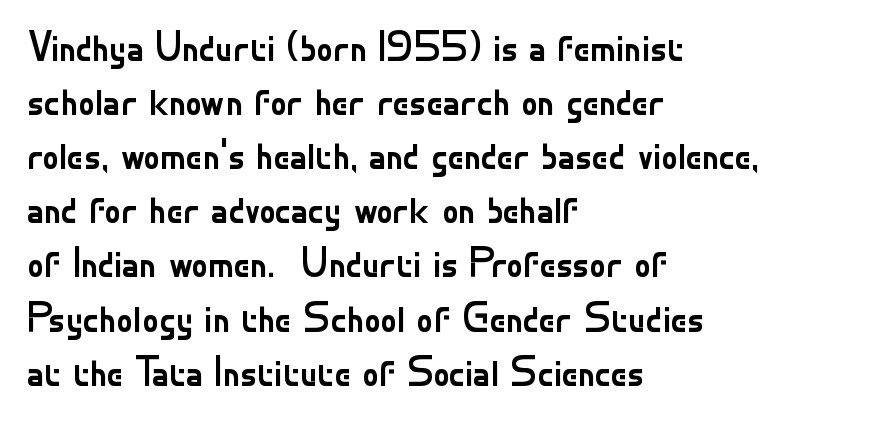
A typesetter would call this proportional, since set widths differ per character. Rows of type keep a routine distance in the vertical direction. Italic? Not at all — the glyphs are vertical. Every row of glyphs begins at an identical x-position on the left.
